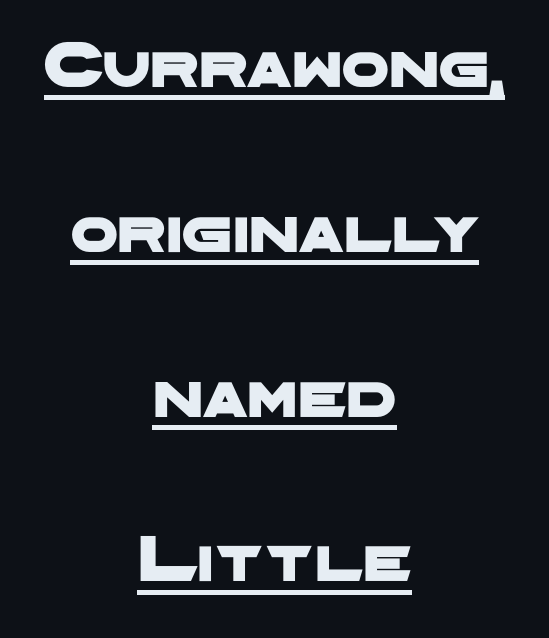
The image shows 67 px wide sans-serif type; set centered, loose line spacing (2.46x), normal letter spacing, underlined; low stroke contrast and a medium x-height.
